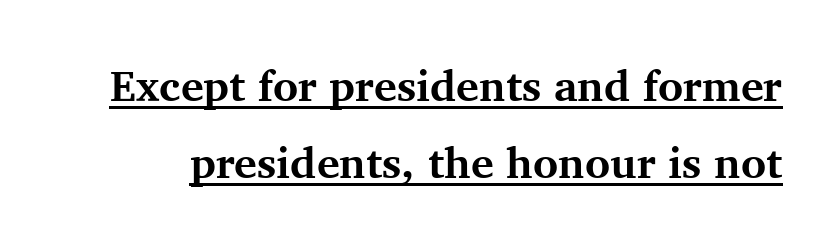
These lines are composed in type with serifs. Look at the tracking — it's just the regular setting, nothing added. How heavy is the stroke? Heavy — this is a bold. The string is rendered with underlining switched on.
